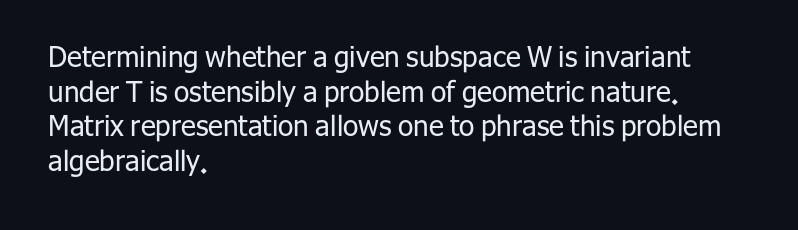
The image shows 28 px regular-weight sans-serif type, upright; set left-aligned, line spacing 1.24x, normal letter spacing, not underlined; low stroke contrast and a medium x-height.
